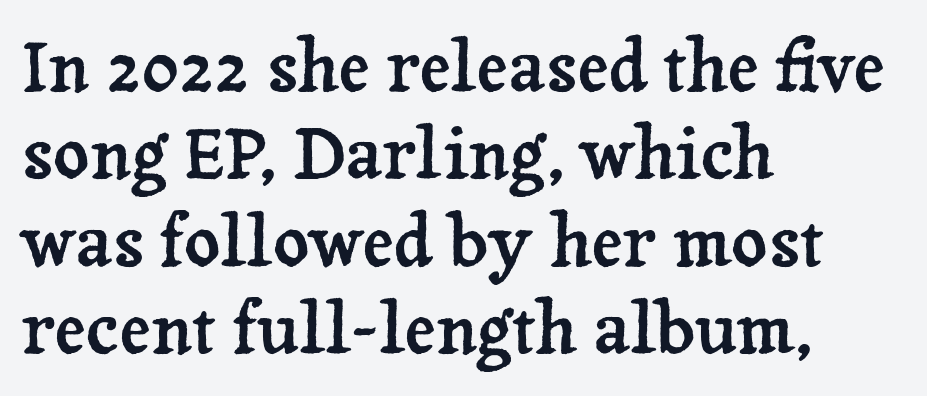
The image shows 70 px serif type, upright; set left-aligned, normal line spacing (1.25x), normal letter spacing, not underlined; low stroke contrast and a medium x-height.
